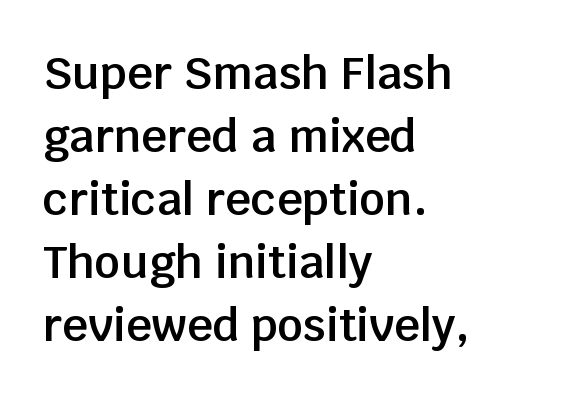
Regarding serifs, this sample does without them. Does the weight exceed regular? Yes, but only to semibold. Think of a printed novel: that variable character pitch is what you see here. A roman cut, with each character standing at attention. Interline gaps are of average width in this sample.
